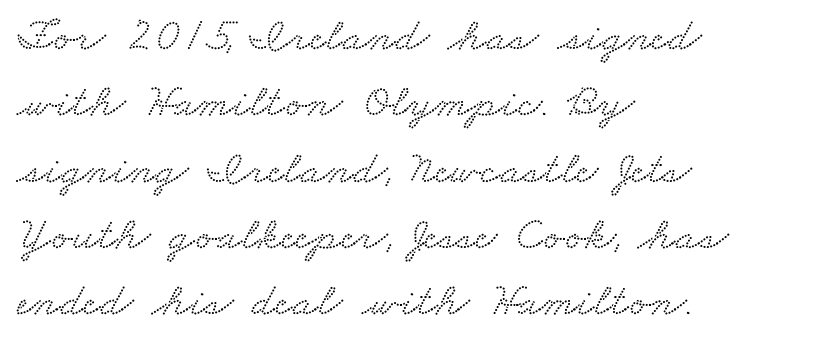
{"width": "wide", "stroke_contrast": "low", "x_height": "small", "monospaced": "no", "underline": "no", "align": "left", "line_spacing": "normal", "line_spacing_ratio": 1.41, "letter_spacing": "normal", "letter_spacing_em": 0.0, "glyph_px": 47}
